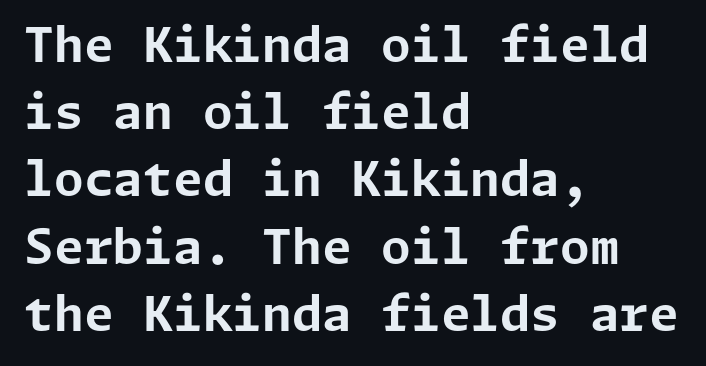
{"serif": "no", "italic": "no", "bold": "yes", "weight": "bold", "width": "normal", "stroke_contrast": "low", "x_height": "medium", "underline": "no", "align": "left", "line_spacing": "normal", "line_spacing_ratio": 1.4, "letter_spacing": "normal", "letter_spacing_em": 0.0, "glyph_px": 48}
